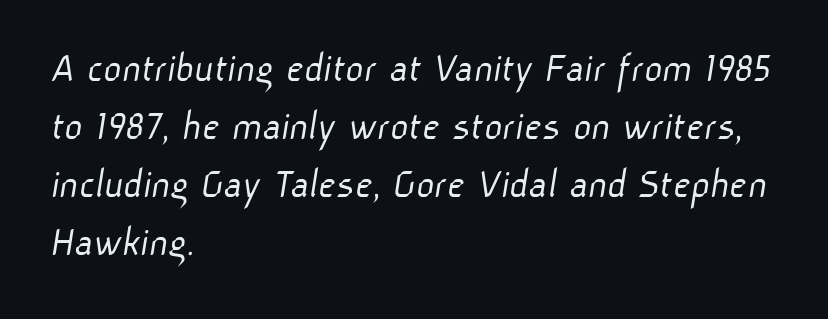
The image shows 44 px light sans-serif type; set left-aligned, normal line spacing (1.32x), normal letter spacing, not underlined; low stroke contrast and a medium x-height.
